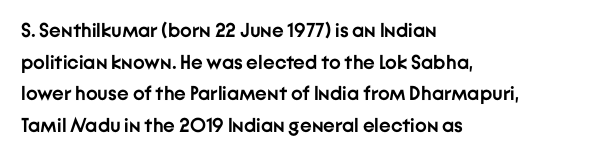
The image shows 20 px bold type, upright; set left-aligned, normal line spacing (1.58x), normal letter spacing, not underlined.
